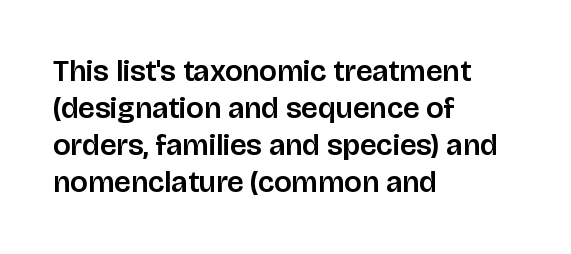
The image shows 30 px sans-serif type, upright; set left-aligned, line spacing 1.23x, normal letter spacing, not underlined; low stroke contrast and a large x-height.
